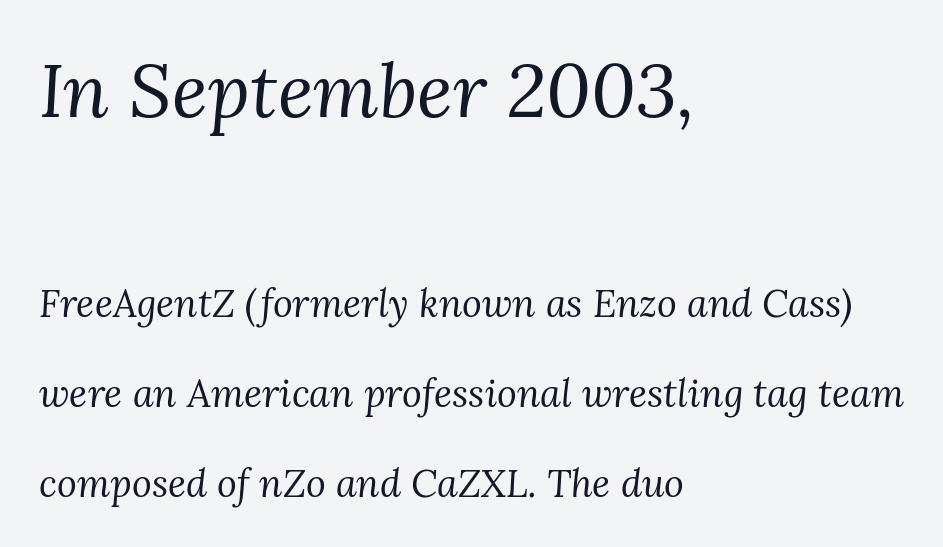
{"serif": "yes", "italic": "yes", "lean": "right", "slant_degrees": 3, "bold": "no", "weight": "regular", "width": "normal", "stroke_contrast": "medium", "x_height": "medium", "monospaced": "no", "underline": "no", "align": "left", "line_spacing": "loose", "line_spacing_ratio": 2.37, "letter_spacing": "normal", "letter_spacing_em": 0.0, "larger_block": "first", "size_ratio": 1.97, "glyph_px": 75}
